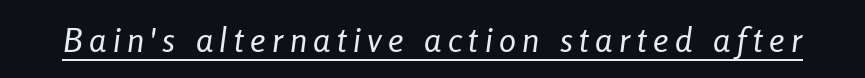
The image shows 34 px regular-weight, condensed type, italic (leaning right); set underlined; low stroke contrast and a medium x-height.
